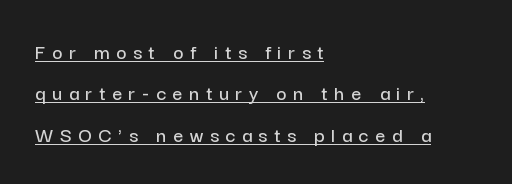
Leftover space on each line is placed entirely after the last word. The type is letterspaced generously, with wide tracking. Posture: straight, roman, zero tilt. Notice how a bar underscores the lettering throughout.
